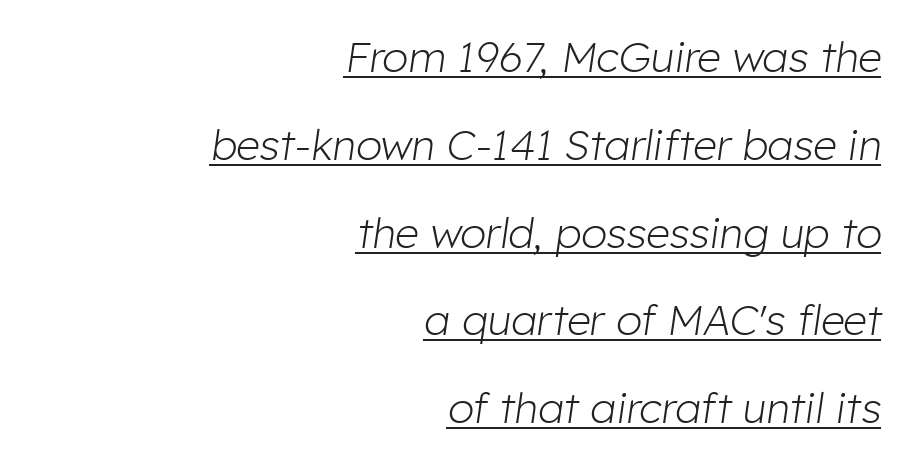
Caption: multi-line text, flush right, ragged left. No letter is thick-stroked: the sample isn't bold. Widely set lines give the paragraph a tall, airy silhouette. Every word sits above its own underline. Proportional: the letters do not fall into vertical columns. The face used here has a pronounced slope to its letters.
